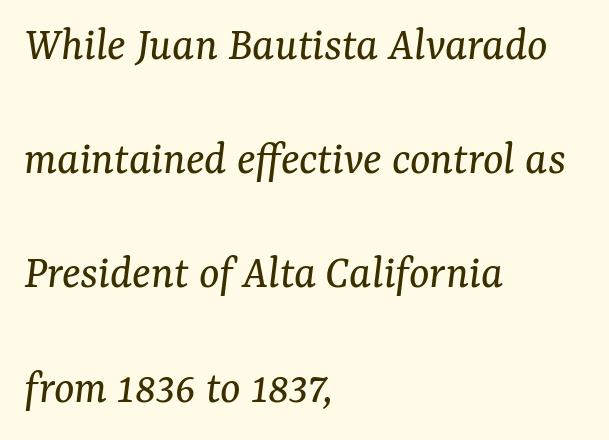
Inter-character spacing is left at the font's built-in metrics. Stems and bowls with no extra thickness — not bold. Widely set lines give the paragraph a tall, airy silhouette. The specimen omits any rule beneath the text block's lines.
